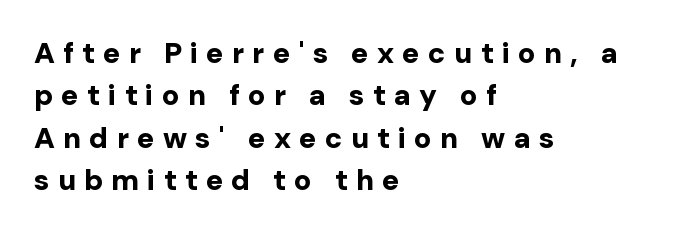
Grotesque or geometric, the face here clearly has no serifs. Spacing verdict: proportional, widths tailored to each character. One-word summary of the alignment: left. Tracking here is generous; glyphs stand well apart from one another. Descenders are the only things crossing below the line.
